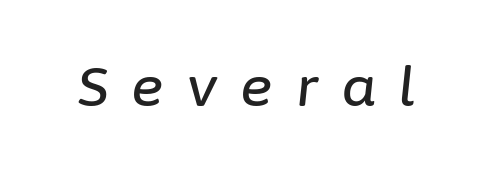
Q: Is the text italic (slanted)? A: Yes, it leans right by about 6 degrees.
Q: Is the text underlined? A: No.
Q: Is the spacing between letters normal or unusually wide? A: Unusually wide.
Q: Width (condensed, normal, or wide)? A: Normal.
Q: Stroke contrast? A: Low.
Q: x-height? A: Medium.
Q: Monospaced? A: No.
